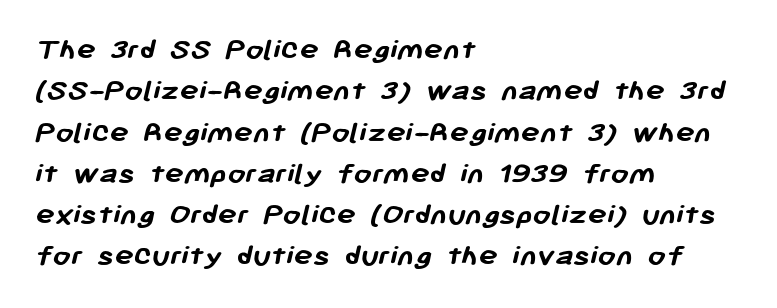
Q: Is the text bold? A: Yes.
Q: Is the typeface a serif or a sans-serif typeface? A: Sans-serif.
Q: Is the text underlined? A: No.
Q: How is the paragraph aligned? A: Left-aligned.
Q: Is the spacing between letters normal or unusually wide? A: Normal.
Q: Is the spacing between lines tight, normal or loose? A: Normal.
Q: Width (condensed, normal, or wide)? A: Normal.
Q: Stroke contrast? A: Low.
Q: x-height? A: Medium.
Q: Monospaced? A: No.
